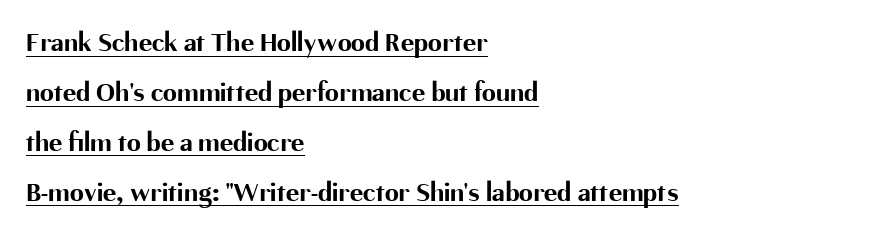
Q: Is the text bold? A: Yes.
Q: Is the text italic (slanted)? A: No, it is upright.
Q: Is the typeface a serif or a sans-serif typeface? A: Sans-serif.
Q: Is the text underlined? A: Yes.
Q: How is the paragraph aligned? A: Left-aligned.
Q: Is the spacing between letters normal or unusually wide? A: Normal.
Q: Width (condensed, normal, or wide)? A: Normal.
Q: Stroke contrast? A: Medium.
Q: x-height? A: Medium.
Q: Monospaced? A: No.
